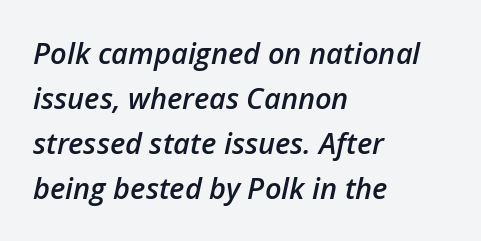
This rendering uses left alignment, leaving the right contour irregular. The face used here is a semibold: visibly heavier than regular, lighter than bold. The face used here is proportionally spaced, like ordinary book or web type. Underline: absent. There's an unmistakable incline to the writing here. In terms of leading, this rendering sits right in the middle.
